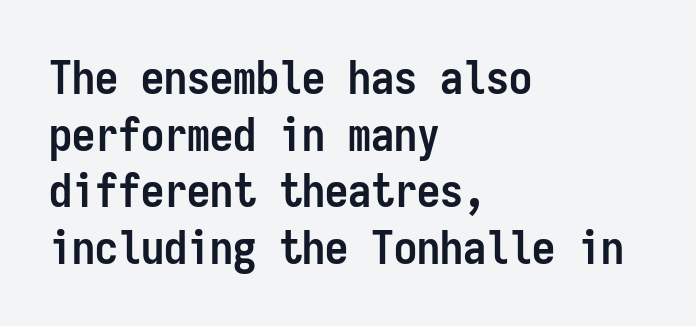
Q: Is the text bold? A: Yes.
Q: Is the text italic (slanted)? A: No, it is upright.
Q: Is the typeface a serif or a sans-serif typeface? A: Sans-serif.
Q: Is the text underlined? A: No.
Q: How is the paragraph aligned? A: Left-aligned.
Q: Is the spacing between letters normal or unusually wide? A: Normal.
Q: Width (condensed, normal, or wide)? A: Condensed.
Q: Stroke contrast? A: Low.
Q: x-height? A: Medium.
Q: Monospaced? A: Yes.
